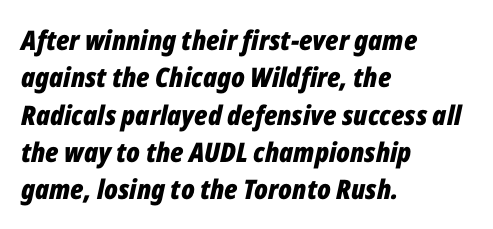
The image shows 27 px bold type, italic (leaning right); set left-aligned, normal line spacing (1.38x), normal letter spacing, not underlined.
